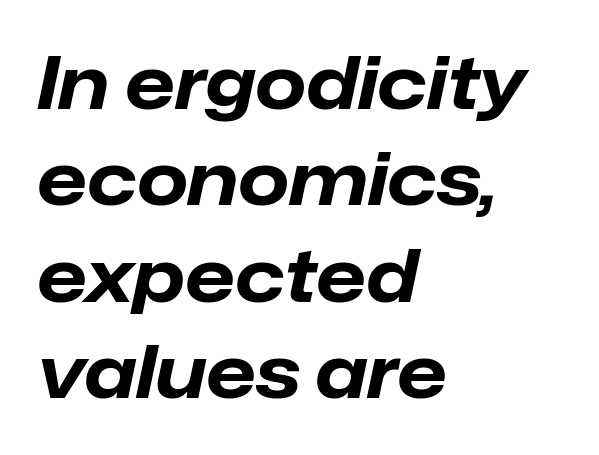
The image shows 73 px bold type, italic (leaning right); set left-aligned, normal line spacing (1.32x), normal letter spacing, not underlined; low stroke contrast and a medium x-height.
